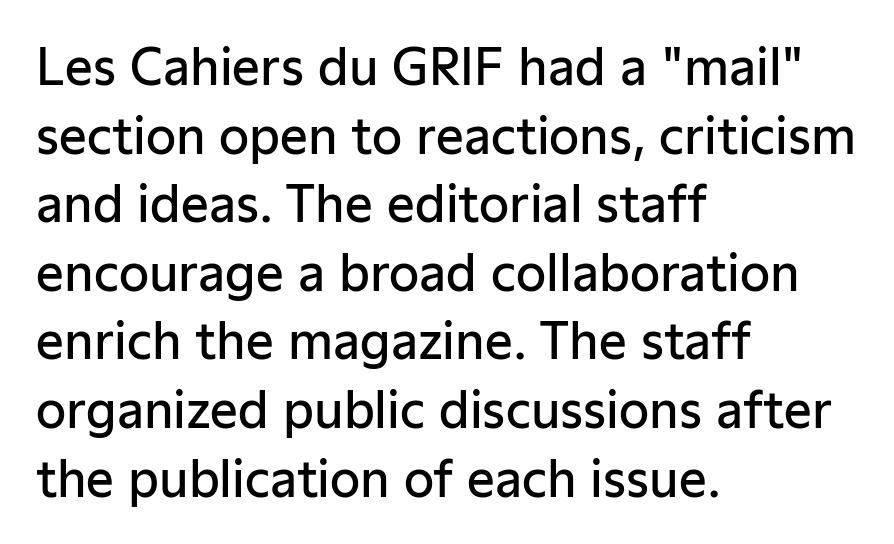
{"serif": "no", "italic": "no", "bold": "semi", "weight": "semibold", "width": "normal", "stroke_contrast": "low", "x_height": "medium", "monospaced": "no", "underline": "no", "align": "left", "line_spacing": "normal", "line_spacing_ratio": 1.4, "letter_spacing": "normal", "letter_spacing_em": 0.0, "glyph_px": 49}
